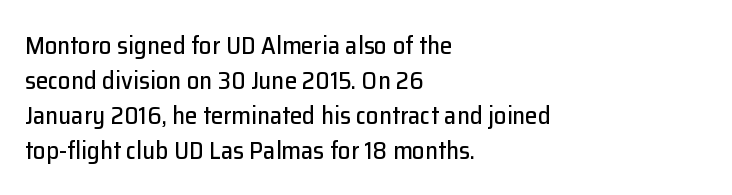
The image shows 25 px text type, upright; set left-aligned, normal line spacing (1.4x), normal letter spacing, not underlined.
